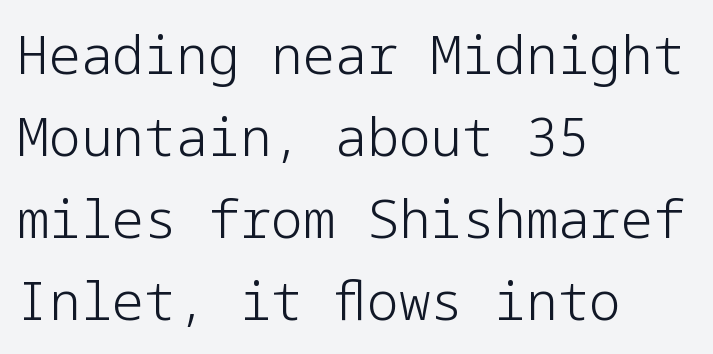
Vertical stems look standard width or narrower in stroke. Leftover space on each line is placed entirely after the last word. These lines sit exactly where default settings would place them. Vertical strokes here are truly vertical. No extra tracking has been applied to these lines.
